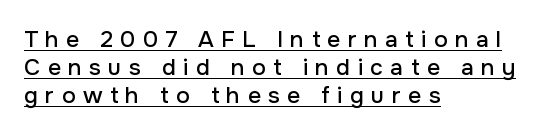
The image shows 23 px text type, upright; set left-aligned, line spacing 1.22x, unusually wide letter spacing (+0.32 em), underlined.
